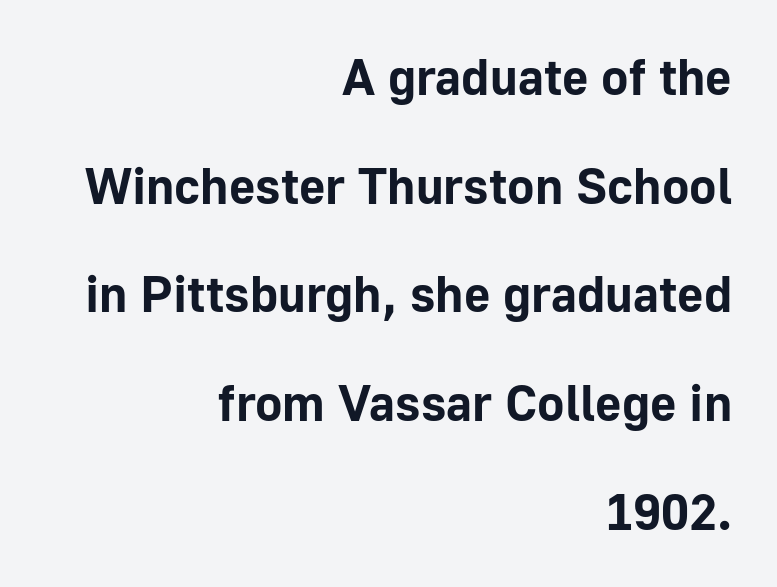
The image shows 51 px bold sans-serif type, upright; set right-aligned, loose line spacing (2.13x), normal letter spacing, not underlined; low stroke contrast and a medium x-height.
